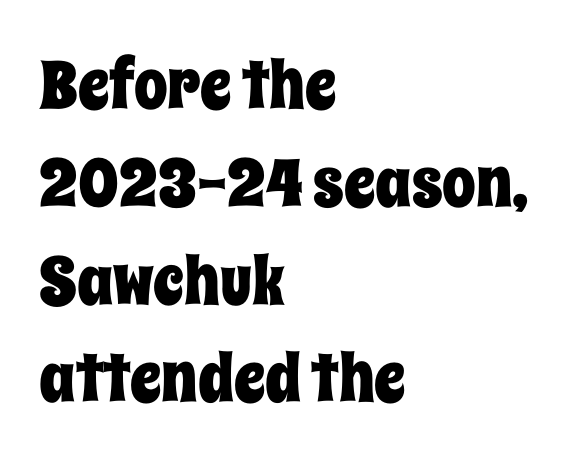
{"italic": "no", "width": "condensed", "stroke_contrast": "low", "x_height": "large", "monospaced": "no", "underline": "no", "align": "left", "line_spacing": "normal", "line_spacing_ratio": 1.46, "letter_spacing": "normal", "letter_spacing_em": 0.0, "glyph_px": 67}
